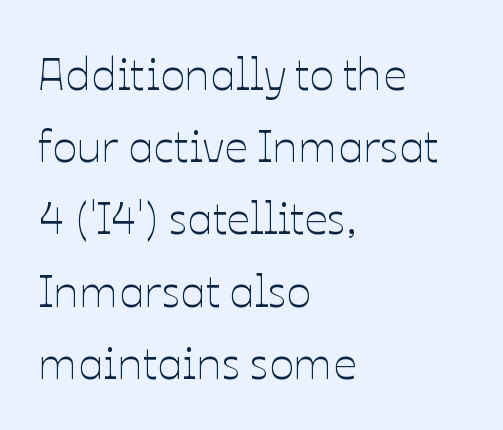
{"italic": "no", "bold": "no", "weight": "thin", "width": "normal", "stroke_contrast": "low", "x_height": "medium", "monospaced": "no", "underline": "no", "align": "left", "line_spacing": "normal", "line_spacing_ratio": 1.57, "letter_spacing": "normal", "letter_spacing_em": 0.0, "glyph_px": 46}
